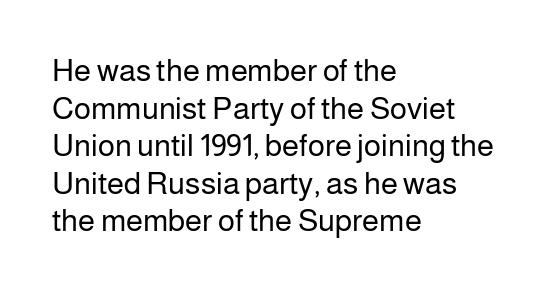
The image shows 31 px regular-weight sans-serif type, upright; set left-aligned, line spacing 1.21x, normal letter spacing, not underlined; low stroke contrast and a medium x-height.
